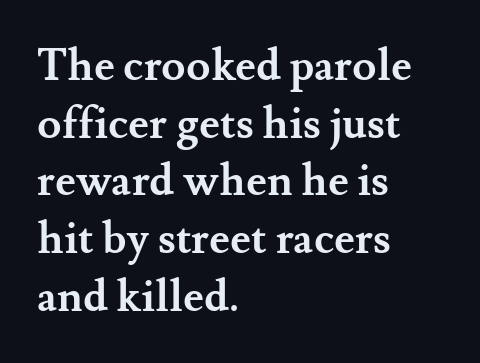
The image shows 44 px semibold serif type, upright; set left-aligned, normal line spacing (1.31x), normal letter spacing, not underlined; medium stroke contrast and a small x-height.
